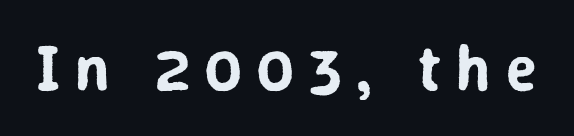
The letters advance in unequal steps, a hallmark of proportional type. Does the type have serifs? No, each stem ends abruptly. The lettering stays uniformly vertical, giving the passage a roman look. Compared with typical body copy, the letter spacing here is much looser. Check under the words: just untouched page.
